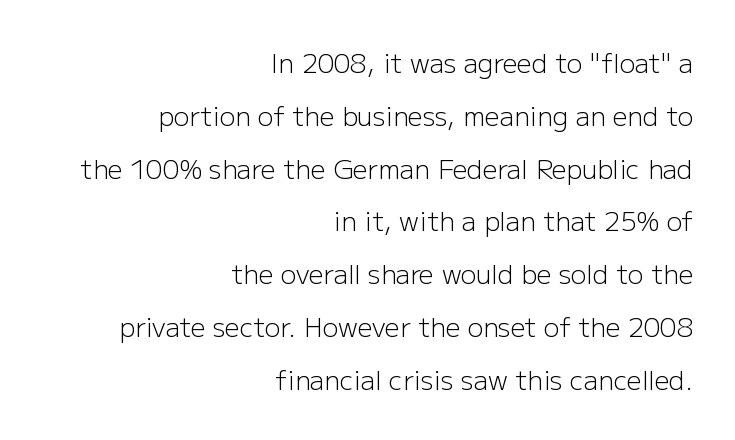
Q: Is the text bold? A: No.
Q: Is the text italic (slanted)? A: No, it is upright.
Q: Is the text underlined? A: No.
Q: How is the paragraph aligned? A: Right-aligned.
Q: Is the spacing between letters normal or unusually wide? A: Normal.
Q: Is the spacing between lines tight, normal or loose? A: Loose.
